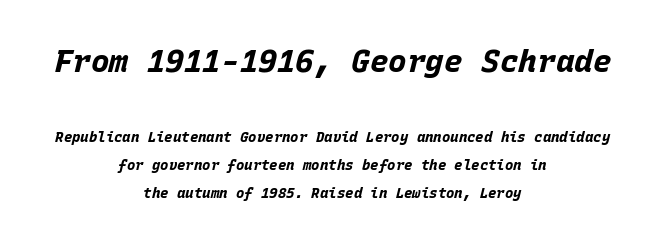
The space beneath each line is pristine and unruled. In terms of leading, this rendering errs on the spacious side. These lines stack symmetrically, like a column narrowing and widening about its center. Inter-character spacing is left at the font's built-in metrics. Fixed-width glyphs throughout — classic coding-font behaviour. Block one is the big one; block two sits smaller underneath.
